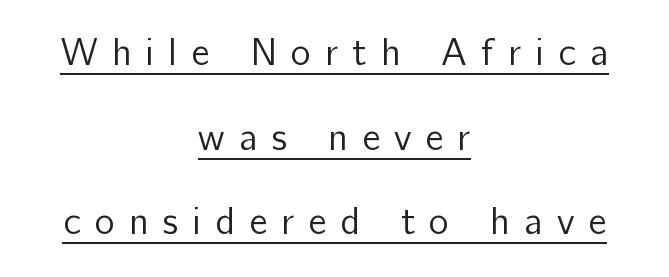
The image shows 38 px regular-weight sans-serif type, upright; set centered, loose line spacing (2.23x), unusually wide letter spacing (+0.37 em), underlined; low stroke contrast and a medium x-height.
